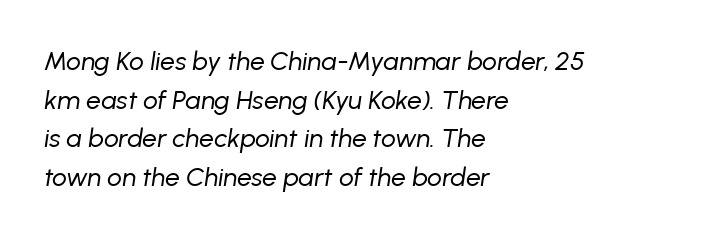
The image shows 26 px text type, italic (leaning right); set left-aligned, normal line spacing (1.49x), normal letter spacing, not underlined.
